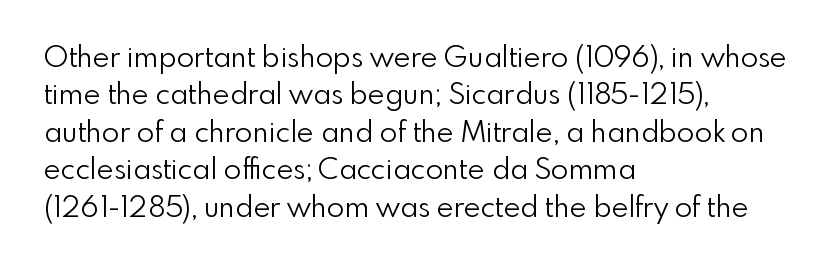
Q: Is the text bold? A: No.
Q: Is the text italic (slanted)? A: No, it is upright.
Q: Is the typeface a serif or a sans-serif typeface? A: Sans-serif.
Q: Is the text underlined? A: No.
Q: How is the paragraph aligned? A: Left-aligned.
Q: Is the spacing between letters normal or unusually wide? A: Normal.
Q: Is the spacing between lines tight, normal or loose? A: Normal.
Q: Width (condensed, normal, or wide)? A: Normal.
Q: x-height? A: Small.
Q: Monospaced? A: No.
